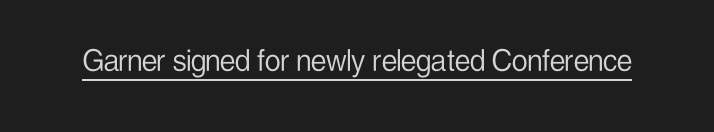
The axis of the letterforms is exactly vertical. Proportional: the letters do not fall into vertical columns. Glance below the letters and you will spot a drawn line. The letters carry no serifs — their stems end cleanly without finishing strokes.
